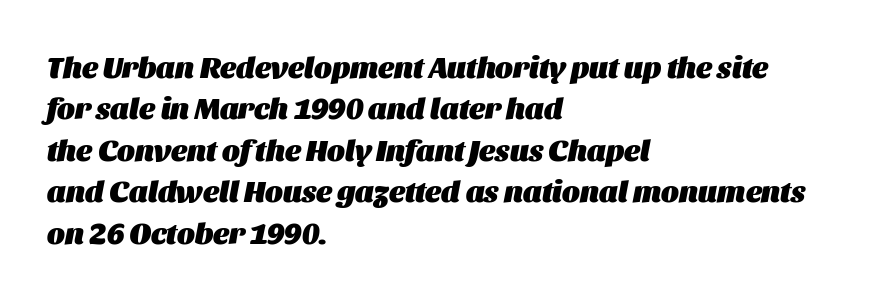
The image shows 30 px heavy type, italic (leaning right); set left-aligned, normal line spacing (1.38x), normal letter spacing, not underlined; medium stroke contrast and a large x-height.
